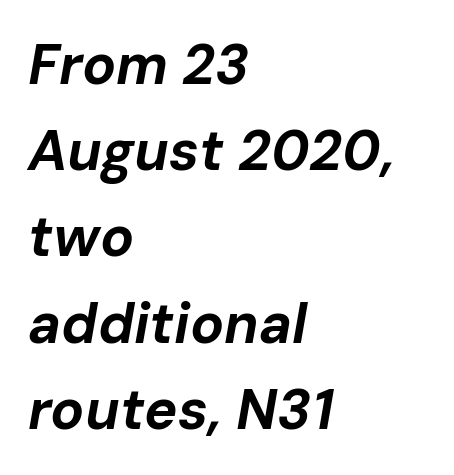
Look at the stroke-to-counter ratio: heavy, a bold. Vertically, the passage feels balanced, rows spaced as you'd expect. These lines are rendered in a variable-pitch font. Style check: oblique. Each row of text sits above clean, open space. This rendering uses left alignment, leaving the right contour irregular.
